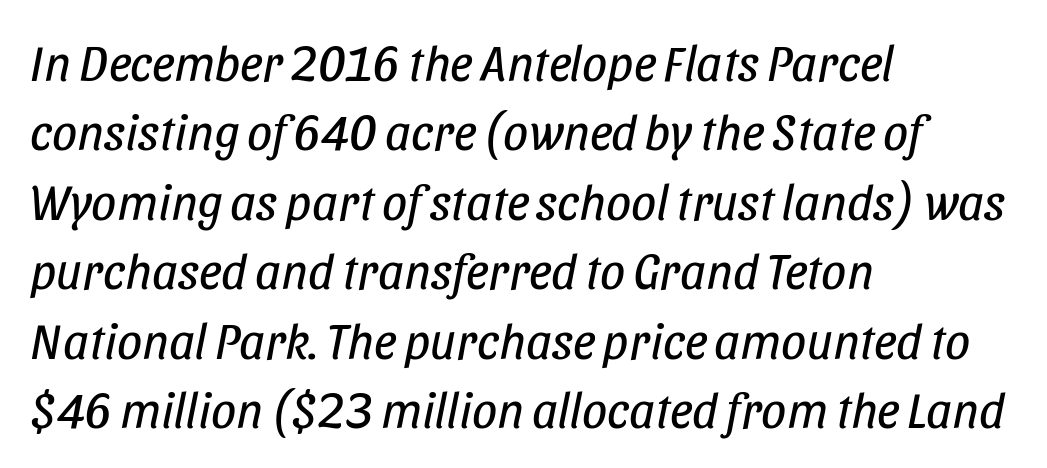
The image shows 50 px regular-weight, condensed type, italic (leaning right); set left-aligned, normal line spacing (1.39x), normal letter spacing, not underlined; low stroke contrast and a large x-height.
